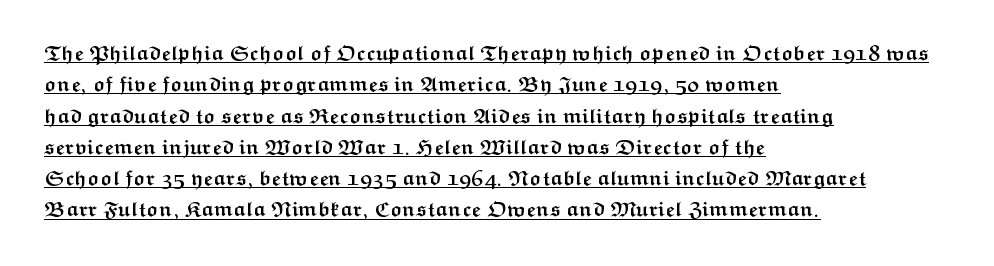
{"italic": "no", "bold": "yes", "underline": "yes", "align": "left", "line_spacing": "normal", "line_spacing_ratio": 1.49, "letter_spacing": "normal", "letter_spacing_em": 0.0, "glyph_px": 21}
